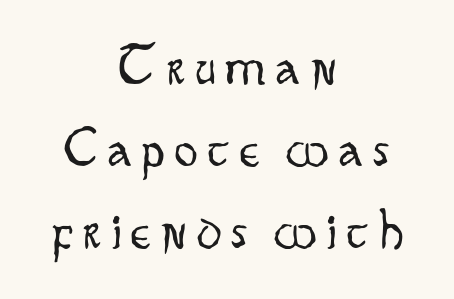
Q: Is the text bold? A: No.
Q: Is the text italic (slanted)? A: No, it is upright.
Q: Is the typeface a serif or a sans-serif typeface? A: Sans-serif.
Q: Is the text underlined? A: No.
Q: How is the paragraph aligned? A: Centered.
Q: Is the spacing between lines tight, normal or loose? A: Normal.
Q: Width (condensed, normal, or wide)? A: Condensed.
Q: Stroke contrast? A: Low.
Q: x-height? A: Small.
Q: Monospaced? A: No.
